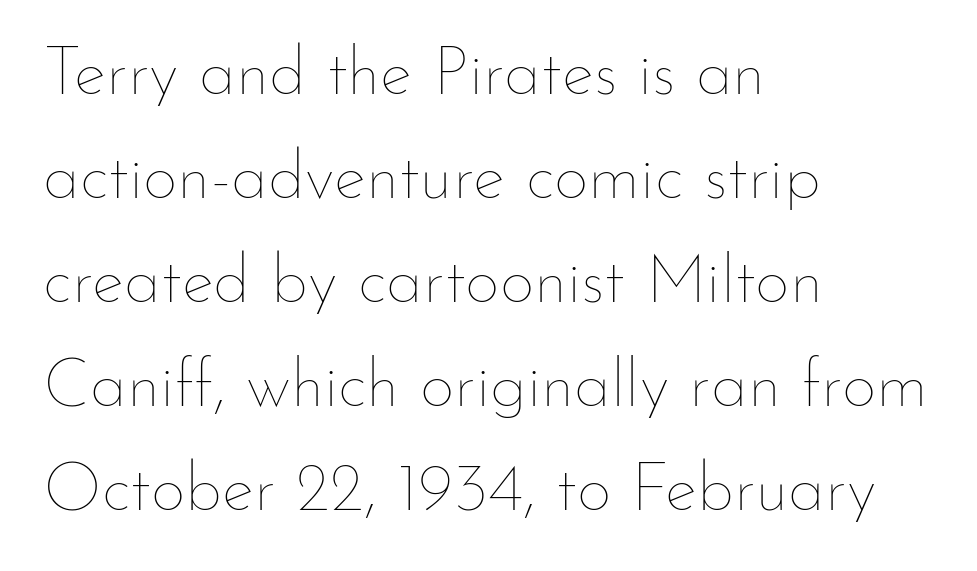
Q: Is the text bold? A: No.
Q: Is the text italic (slanted)? A: No, it is upright.
Q: Is the text underlined? A: No.
Q: How is the paragraph aligned? A: Left-aligned.
Q: Is the spacing between letters normal or unusually wide? A: Normal.
Q: Is the spacing between lines tight, normal or loose? A: Normal.
Q: Width (condensed, normal, or wide)? A: Normal.
Q: Stroke contrast? A: Low.
Q: x-height? A: Small.
Q: Monospaced? A: No.
